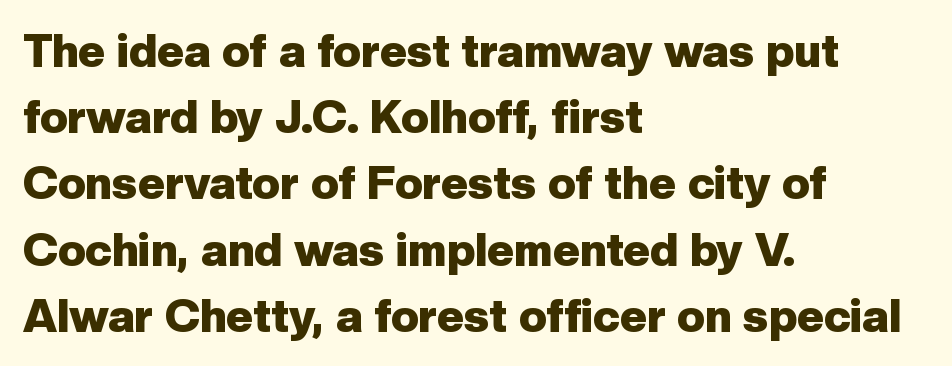
{"serif": "no", "italic": "no", "bold": "yes", "weight": "heavy", "width": "normal", "stroke_contrast": "low", "x_height": "medium", "monospaced": "no", "underline": "no", "align": "left", "line_spacing": "normal", "line_spacing_ratio": 1.44, "letter_spacing": "normal", "letter_spacing_em": 0.0, "glyph_px": 46}
